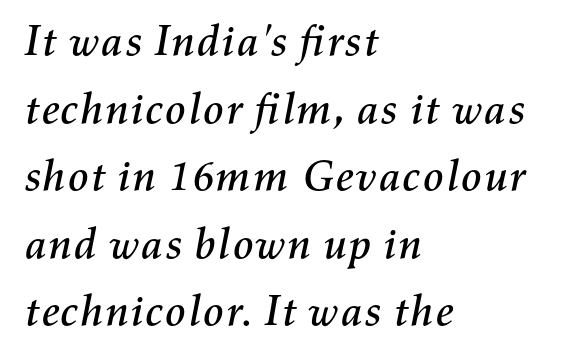
The image shows 43 px text type, italic (leaning right); set left-aligned, normal line spacing (1.57x), normal letter spacing, not underlined; medium stroke contrast and a medium x-height.
